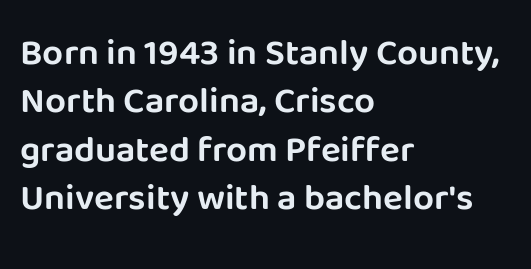
Serifs: no, the terminals of the letterforms are clean. Quick note: not italic, upright. Words appear dense and cohesive because spacing is normal. The glyphs are unaccompanied by any horizontal stroke below them.
